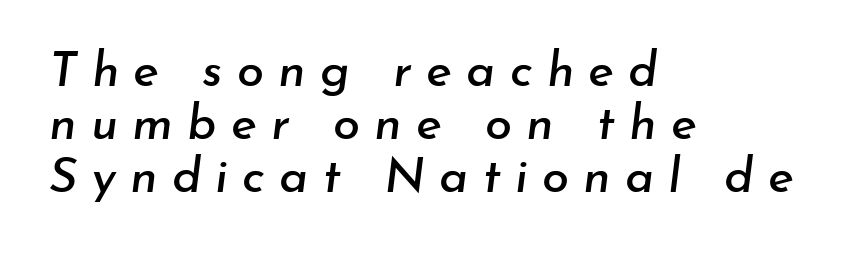
These lines are set flush left with a ragged right edge. Regarding leading, the lines here are crowded together. Style check: oblique. Short note: letters widely spaced. This rendering features lettering with no underline. A typesetter would call this proportional, since set widths differ per character.
